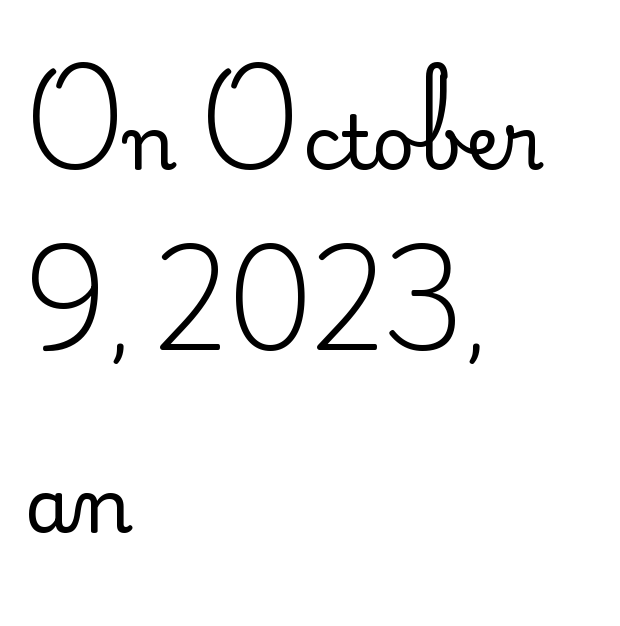
The image shows 75 px regular-weight sans-serif type, upright; set left-aligned, loose line spacing (2.42x), normal letter spacing, not underlined; low stroke contrast and a small x-height.
